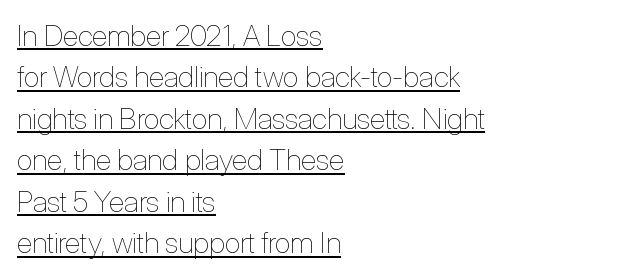
In terms of letterspacing, this is plain default setting. Do the characters align in a grid? No, the font is proportional. Reading down the block, your eye returns to a fixed left position each line. This is underlined copy, the kind a proofreader might mark for attention.
